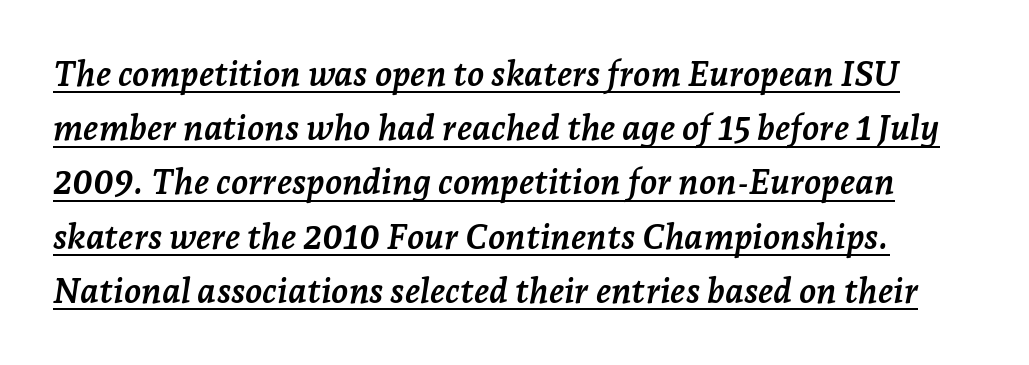
Q: Is the text bold? A: Yes.
Q: Is the text italic (slanted)? A: Yes, it leans right by about 7 degrees.
Q: Is the typeface a serif or a sans-serif typeface? A: Serif.
Q: Is the text underlined? A: Yes.
Q: Is the spacing between letters normal or unusually wide? A: Normal.
Q: Is the spacing between lines tight, normal or loose? A: Normal.
Q: Width (condensed, normal, or wide)? A: Normal.
Q: Stroke contrast? A: Low.
Q: x-height? A: Medium.
Q: Monospaced? A: No.
